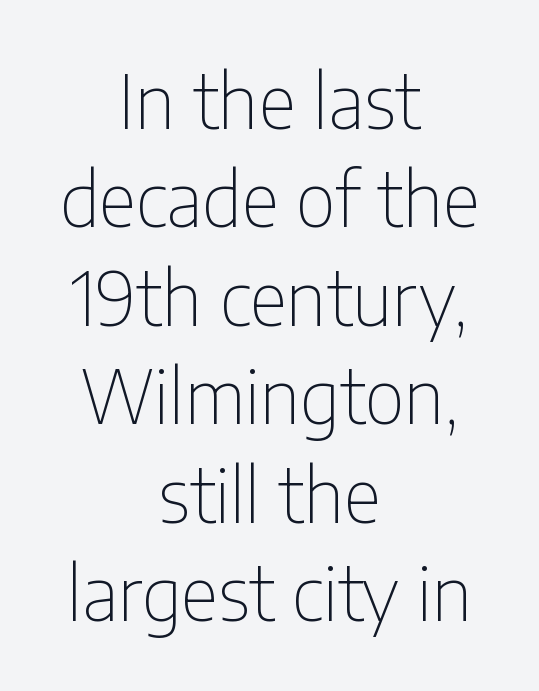
{"serif": "no", "italic": "no", "bold": "no", "weight": "thin", "width": "condensed", "stroke_contrast": "low", "x_height": "medium", "monospaced": "no", "underline": "no", "align": "center", "line_spacing": "normal", "line_spacing_ratio": 1.33, "letter_spacing": "normal", "letter_spacing_em": 0.0, "glyph_px": 74}
